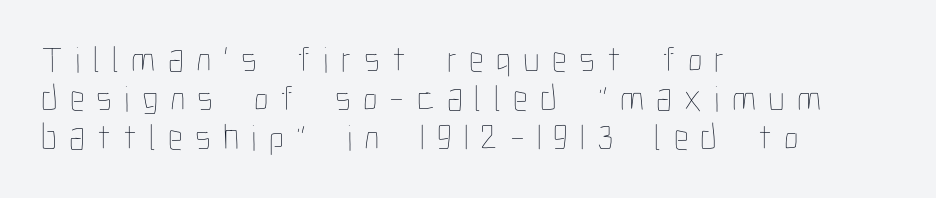
No chunkiness to these letters — they're not bold. Horizontal alignment here is leftward, the default for most running prose. Reading down the column, the eye jumps only a short way to each next line. Character widths vary here, with narrow letters taking less room than wide ones. Does extra space separate the letters? Yes, quite a lot of it. Check the space under the baseline: it is left empty.
